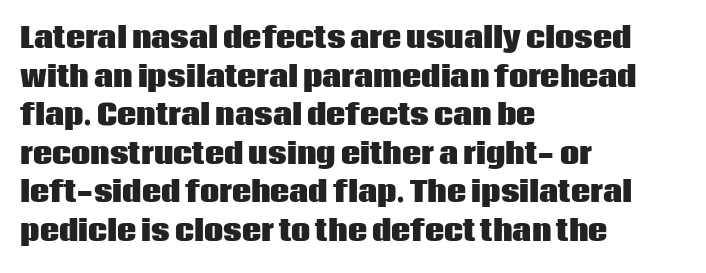
The image shows 27 px bold type, upright; set left-aligned, normal line spacing (1.43x), normal letter spacing, not underlined.
